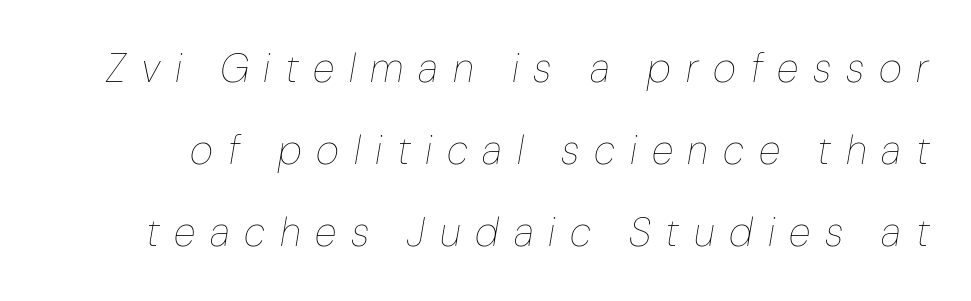
{"italic": "yes", "lean": "right", "slant_degrees": 10, "bold": "no", "weight": "thin", "width": "normal", "stroke_contrast": "low", "x_height": "medium", "monospaced": "no", "underline": "no", "line_spacing": "loose", "line_spacing_ratio": 2.05, "letter_spacing": "wide", "letter_spacing_em": 0.37, "glyph_px": 40}
